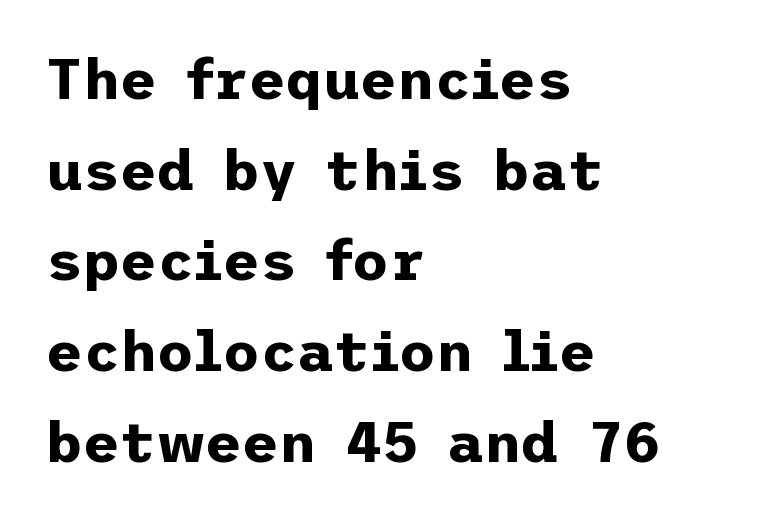
{"serif": "no", "italic": "no", "bold": "yes", "weight": "bold", "width": "normal", "stroke_contrast": "low", "x_height": "medium", "underline": "no", "align": "left", "line_spacing": "normal", "line_spacing_ratio": 1.59, "letter_spacing": "normal", "letter_spacing_em": 0.0, "glyph_px": 57}
